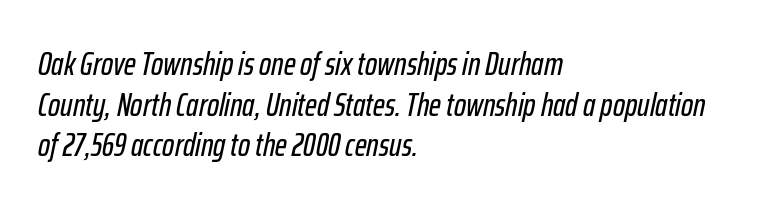
The image shows 32 px condensed type, italic (leaning right); set left-aligned, normal line spacing (1.27x), normal letter spacing, not underlined; low stroke contrast and a medium x-height.
